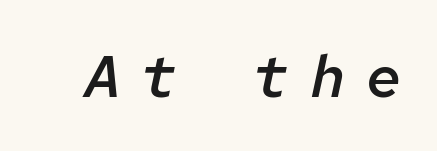
{"italic": "yes", "lean": "right", "slant_degrees": 12, "bold": "semi", "weight": "semibold", "width": "normal", "stroke_contrast": "low", "x_height": "medium", "monospaced": "yes", "underline": "no", "letter_spacing": "wide", "letter_spacing_em": 0.35, "glyph_px": 59}
